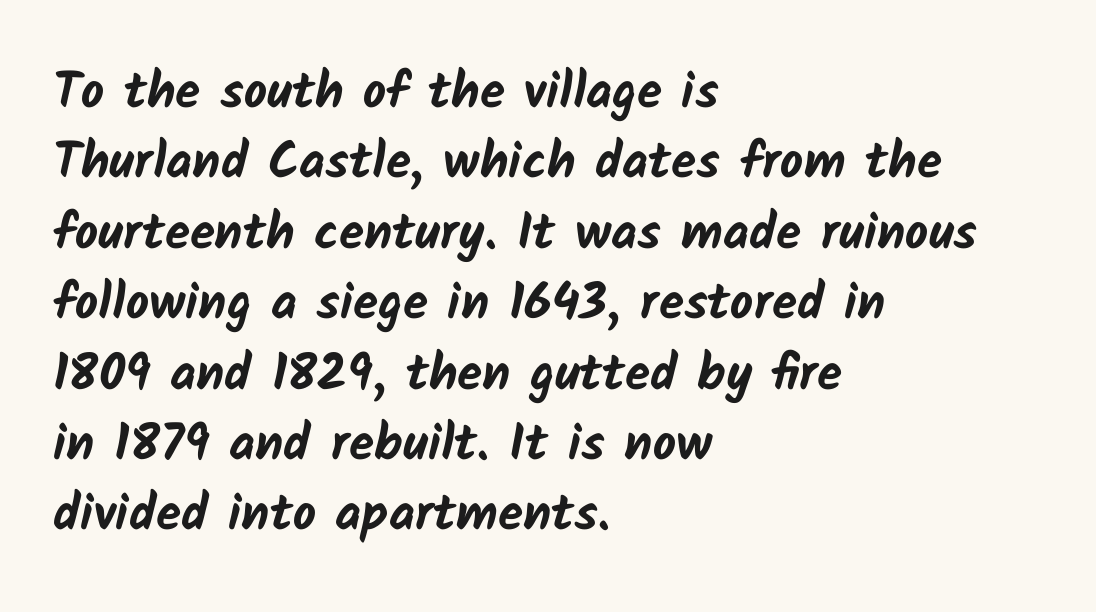
Letters rest on an invisible, unmarked baseline. How would I describe the line gaps? Plain and ordinary. Compared with typical body copy, the letter spacing here is the same. A typesetter would call this proportional, since set widths differ per character.
